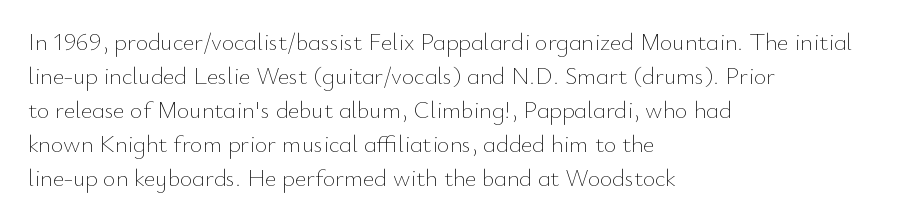
Q: Is the text bold? A: No.
Q: Is the text italic (slanted)? A: No, it is upright.
Q: Is the text underlined? A: No.
Q: How is the paragraph aligned? A: Left-aligned.
Q: Is the spacing between letters normal or unusually wide? A: Normal.
Q: Is the spacing between lines tight, normal or loose? A: Normal.
